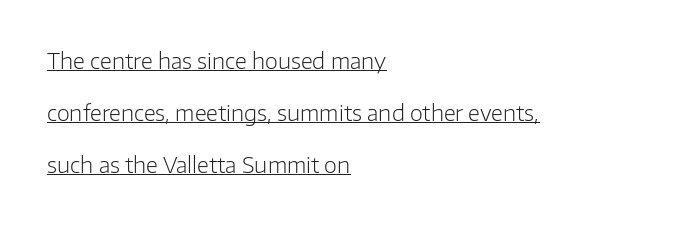
Regarding leading, the lines here are spaced well apart. Letter spacing: default. Reading down the block, your eye returns to a fixed left position each line. The glyphs are accompanied by a horizontal stroke just below them. The letters stand upright; this is a roman face. The strokes are not fattened; the text isn't bold.
